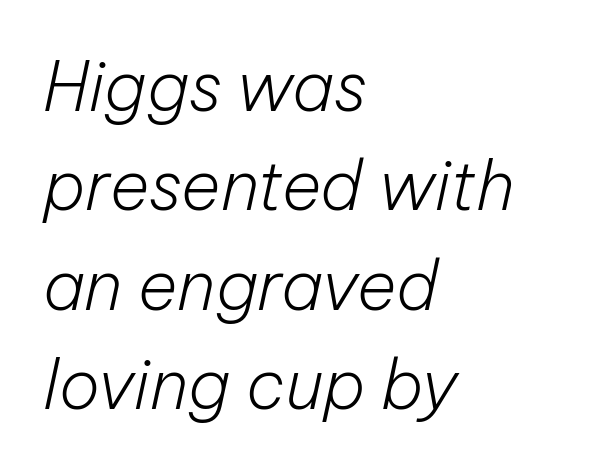
{"italic": "yes", "lean": "right", "slant_degrees": 12, "bold": "no", "weight": "light", "width": "normal", "stroke_contrast": "low", "x_height": "medium", "monospaced": "no", "underline": "no", "align": "left", "line_spacing": "normal", "line_spacing_ratio": 1.46, "letter_spacing": "normal", "letter_spacing_em": 0.0, "glyph_px": 68}
